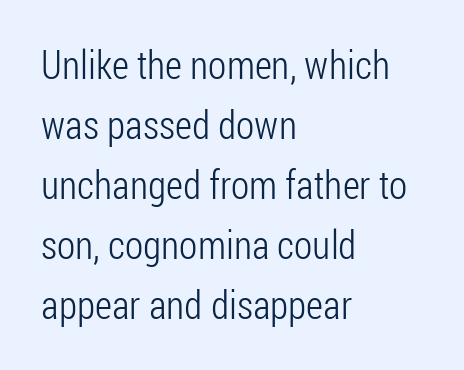
The rendering uses natural spacing where letterforms have individual widths. Designer's note — italics off, roman on. Every row of glyphs begins at an identical x-position on the left. Rule under the text: the space is simply empty. The strokes carry an ordinary text weight at most.
